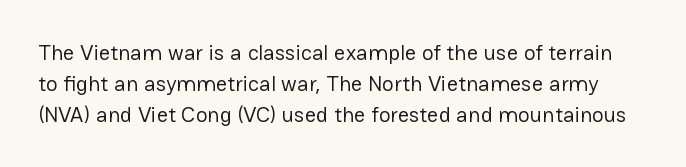
The image shows 22 px text type, upright; set normal line spacing (1.4x), normal letter spacing, not underlined.
